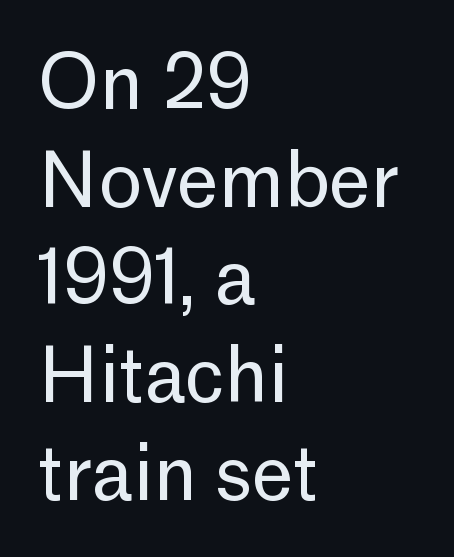
Do the characters align in a grid? No, the font is proportional. There is no visible air inserted between adjacent glyphs. The strip under each line holds only bare page. The typesetting does not lean heavy: it is not bold.
